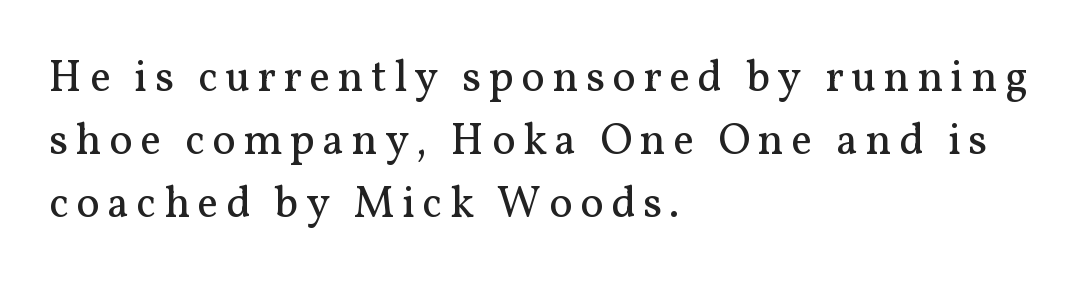
The baseline area is clear. The passage shown is typeset with a serif family. Spacing verdict: proportional, widths tailored to each character. If you drew a ruler down the left edge, every line would touch it. The specimen reads as upright at a glance. These lines sit exactly where default settings would place them.
